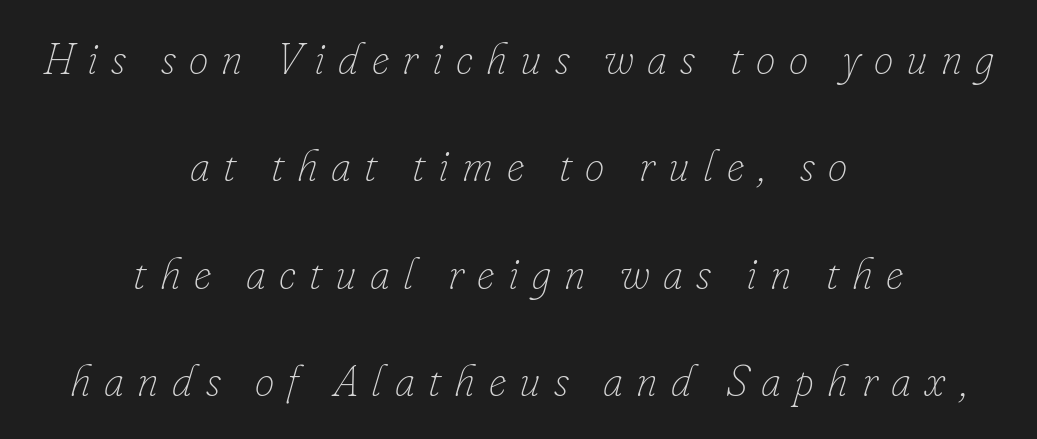
Any mark beneath the type? The region is blank. The lines are spread far apart with generous leading. The horizontal fit of the characters is loose and conspicuously gappy. The typesetting does not lean heavy: it is not bold.
